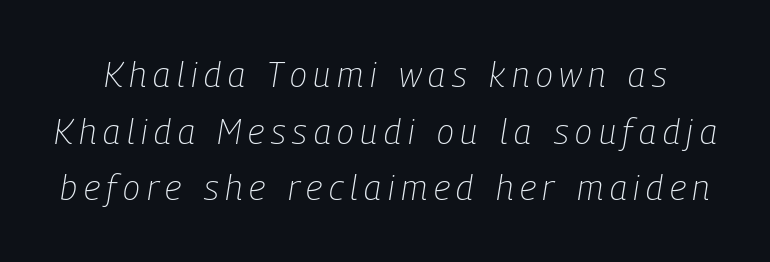
Q: Is the text bold? A: No.
Q: Is the text italic (slanted)? A: Yes, it leans right by about 9 degrees.
Q: Is the text underlined? A: No.
Q: Is the spacing between lines tight, normal or loose? A: Normal.
Q: Width (condensed, normal, or wide)? A: Condensed.
Q: Stroke contrast? A: Low.
Q: x-height? A: Medium.
Q: Monospaced? A: No.
